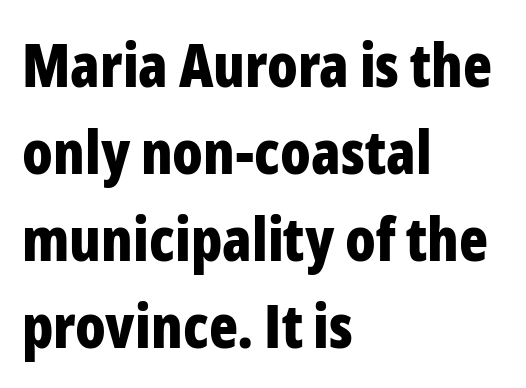
The image shows 60 px bold, condensed sans-serif type, upright; set left-aligned, normal line spacing (1.45x), normal letter spacing, not underlined; low stroke contrast and a medium x-height.
